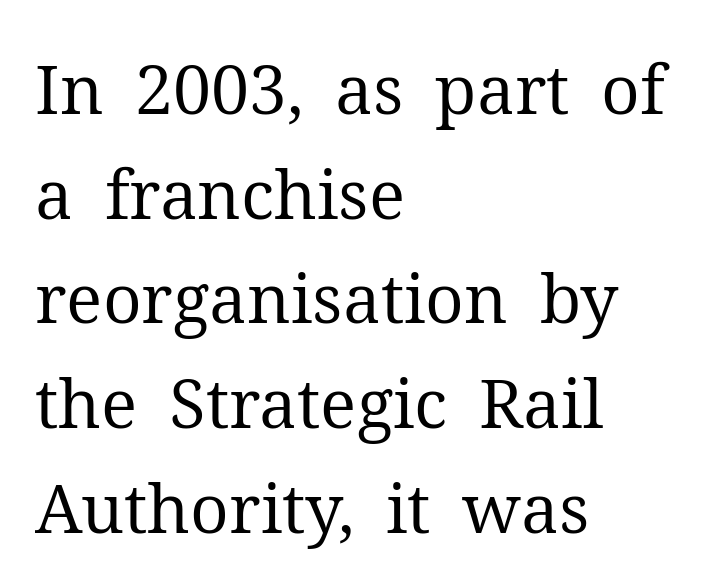
Q: Is the text bold? A: No.
Q: Is the text italic (slanted)? A: No, it is upright.
Q: Is the typeface a serif or a sans-serif typeface? A: Serif.
Q: Is the text underlined? A: No.
Q: How is the paragraph aligned? A: Left-aligned.
Q: Is the spacing between letters normal or unusually wide? A: Normal.
Q: Is the spacing between lines tight, normal or loose? A: Normal.
Q: Width (condensed, normal, or wide)? A: Normal.
Q: Stroke contrast? A: Medium.
Q: x-height? A: Medium.
Q: Monospaced? A: No.
